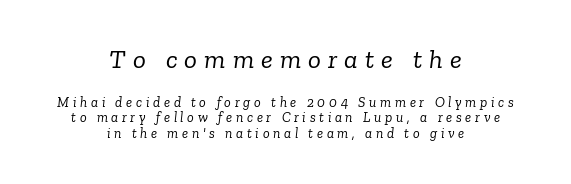
The image shows 27 px text type, italic (leaning right); set centered, tight line spacing (1.09x), unusually wide letter spacing (+0.26 em), not underlined; the first (top) block is 1.93x larger.
